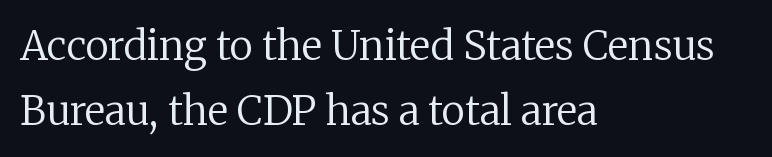
{"serif": "yes", "italic": "no", "bold": "no", "weight": "regular", "width": "normal", "stroke_contrast": "low", "x_height": "medium", "monospaced": "no", "underline": "no", "align": "left", "line_spacing": "normal", "line_spacing_ratio": 1.63, "letter_spacing": "normal", "letter_spacing_em": 0.0, "glyph_px": 40}
